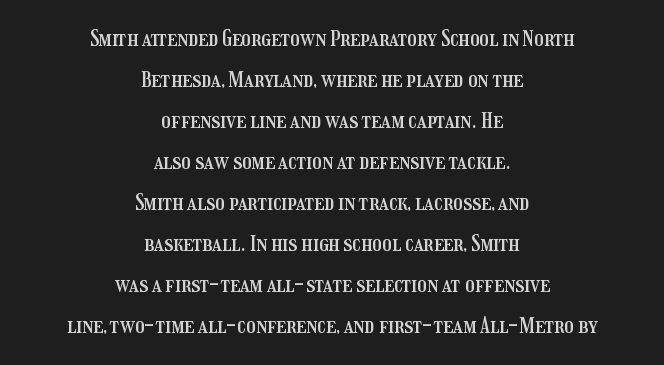
{"italic": "no", "underline": "no", "align": "center", "line_spacing": "loose", "line_spacing_ratio": 1.95, "letter_spacing": "normal", "letter_spacing_em": 0.0, "glyph_px": 21}
